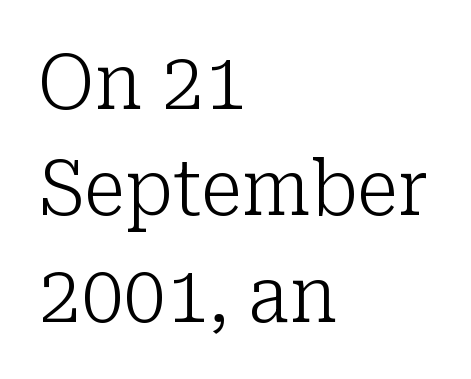
Q: Is the text bold? A: No.
Q: Is the text italic (slanted)? A: No, it is upright.
Q: Is the typeface a serif or a sans-serif typeface? A: Serif.
Q: Is the text underlined? A: No.
Q: How is the paragraph aligned? A: Left-aligned.
Q: Is the spacing between letters normal or unusually wide? A: Normal.
Q: Is the spacing between lines tight, normal or loose? A: Normal.
Q: Width (condensed, normal, or wide)? A: Normal.
Q: Stroke contrast? A: Low.
Q: x-height? A: Medium.
Q: Monospaced? A: No.
